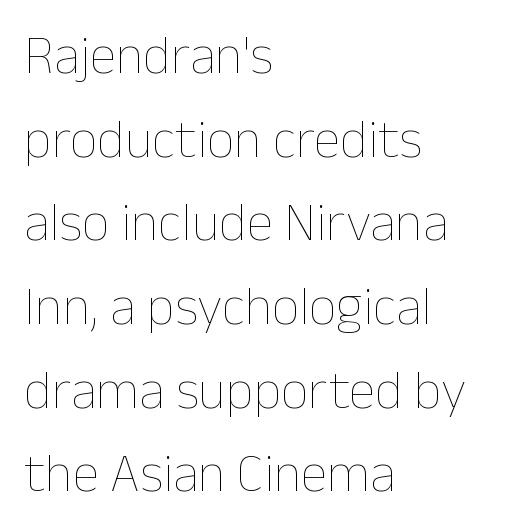
Inter-character spacing is left at the font's built-in metrics. The letters advance in unequal steps, a hallmark of proportional type. Students, observe: this is what conventionally led text looks like. Heft: none added — not bold. Check the space under the baseline: it is left empty. A classic flush-left, rag-right setting is used for this passage.
